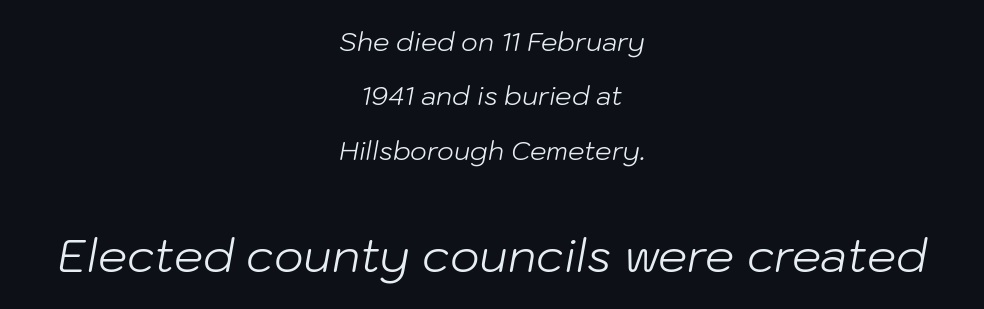
The image shows 46 px light type, italic (leaning right); set centered, loose line spacing (2.09x), normal letter spacing, not underlined; the second (bottom) block is 1.77x larger; low stroke contrast and a medium x-height.
